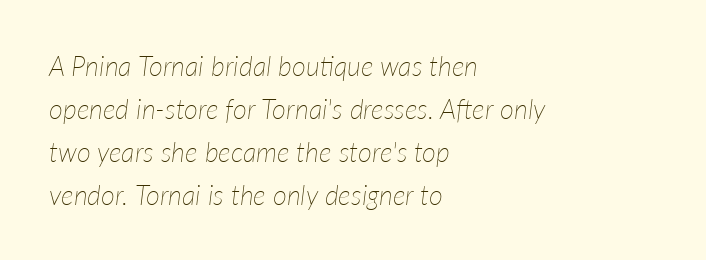
The image shows 27 px text type, italic (leaning right); set left-aligned, normal line spacing (1.59x), normal letter spacing, not underlined.
